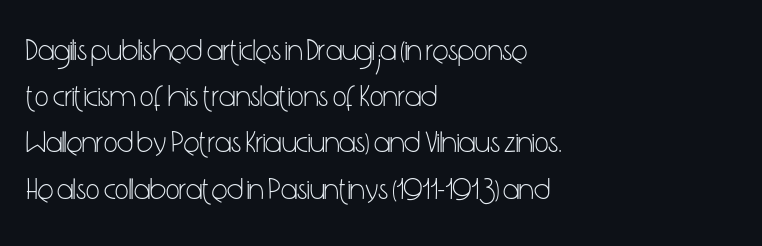
{"serif": "no", "italic": "no", "bold": "no", "weight": "light", "width": "condensed", "stroke_contrast": "low", "x_height": "medium", "monospaced": "no", "underline": "no", "align": "left", "line_spacing": "normal", "line_spacing_ratio": 1.54, "letter_spacing": "normal", "letter_spacing_em": 0.0, "glyph_px": 30}
